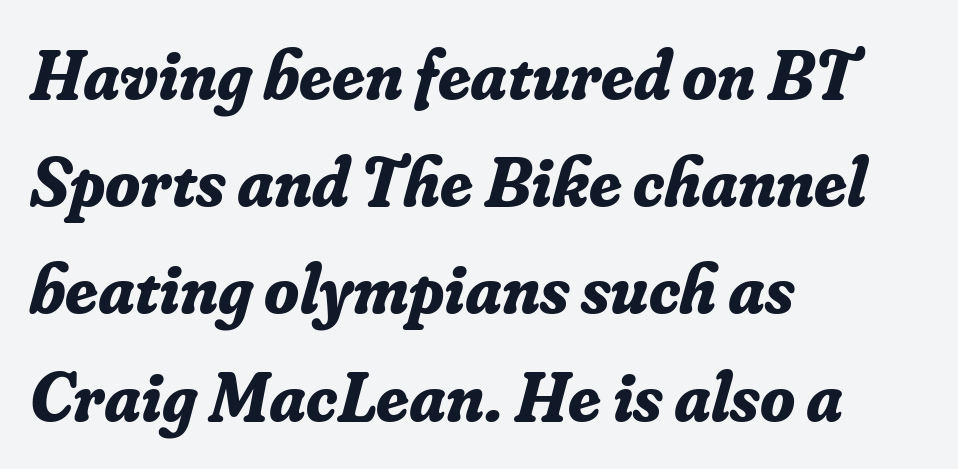
The image shows 71 px bold serif type, italic (leaning right); set left-aligned, normal line spacing (1.51x), normal letter spacing, not underlined; low stroke contrast and a small x-height.
